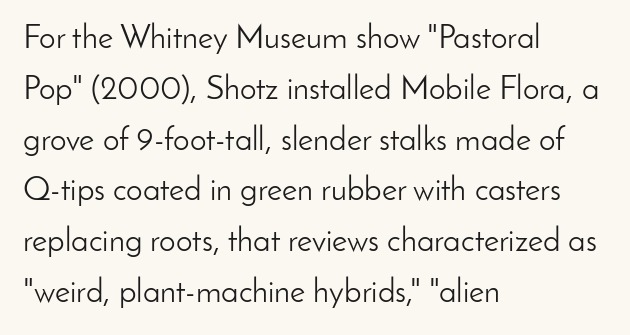
Grotesque or geometric, the face here clearly has no serifs. Leftover space on each line is placed entirely after the last word. The passage shown is typed in a proportional face where columns would drift. In terms of leading, this rendering sits right in the middle.
